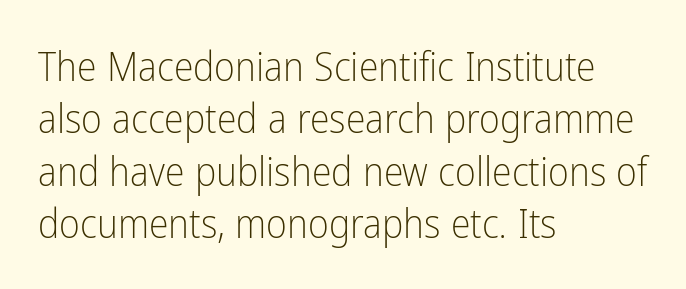
The image shows 40 px light, condensed sans-serif type, upright; set left-aligned, normal line spacing (1.31x), normal letter spacing, not underlined; low stroke contrast and a medium x-height.
